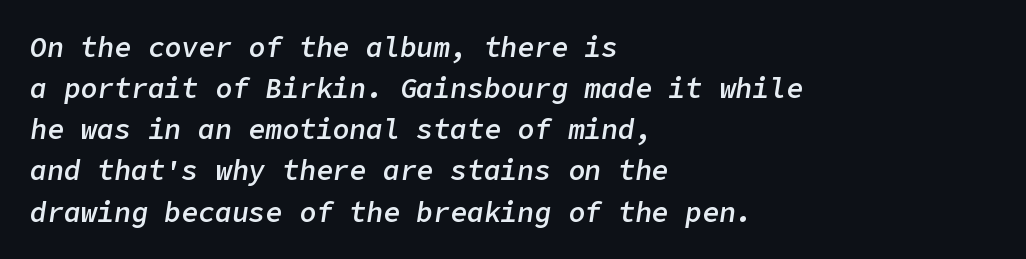
{"italic": "yes", "lean": "right", "slant_degrees": 9, "bold": "semi", "weight": "semibold", "width": "normal", "stroke_contrast": "low", "x_height": "medium", "underline": "no", "align": "left", "line_spacing": "normal", "line_spacing_ratio": 1.47, "letter_spacing": "normal", "letter_spacing_em": 0.0, "glyph_px": 28}
